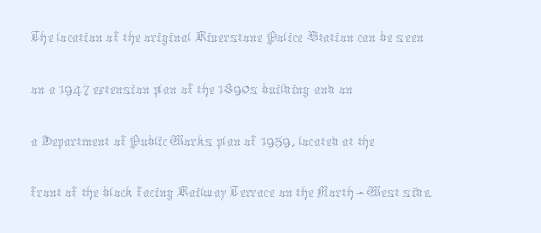
Varying glyph widths throughout — classic text-font behaviour. Any mark beneath the type? The region is blank. Regarding leading, the lines here are spaced in the standard way. These lines were composed using upright roman letters.
